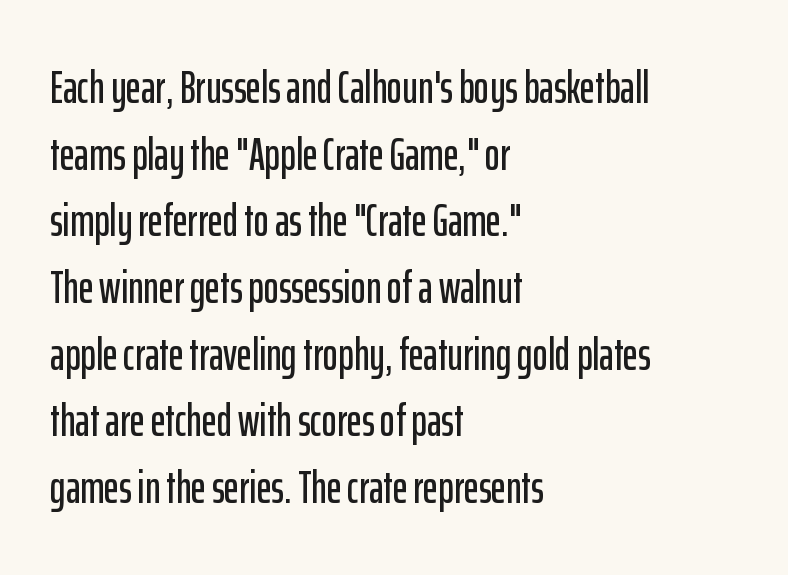
Q: Is the text italic (slanted)? A: No, it is upright.
Q: Is the typeface a serif or a sans-serif typeface? A: Sans-serif.
Q: Is the text underlined? A: No.
Q: How is the paragraph aligned? A: Left-aligned.
Q: Is the spacing between letters normal or unusually wide? A: Normal.
Q: Is the spacing between lines tight, normal or loose? A: Normal.
Q: Width (condensed, normal, or wide)? A: Condensed.
Q: Stroke contrast? A: Low.
Q: x-height? A: Medium.
Q: Monospaced? A: No.
